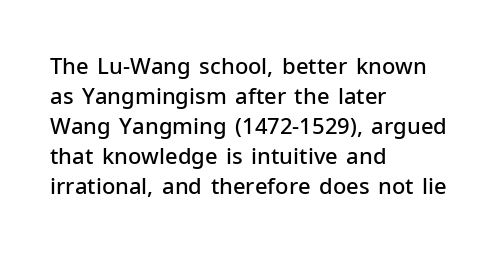
The image shows 22 px text type, upright; set left-aligned, normal line spacing (1.36x), normal letter spacing, not underlined.
